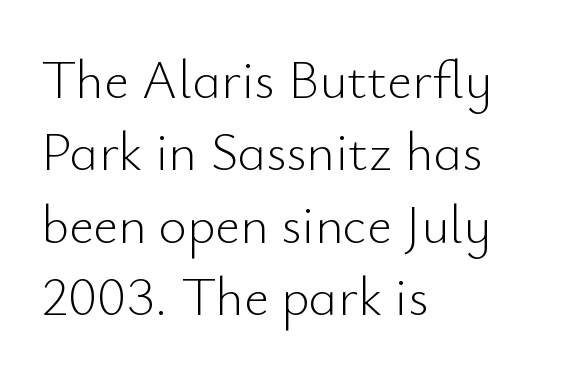
The image shows 54 px light sans-serif type, upright; set left-aligned, normal line spacing (1.34x), normal letter spacing, not underlined; low stroke contrast and a small x-height.
